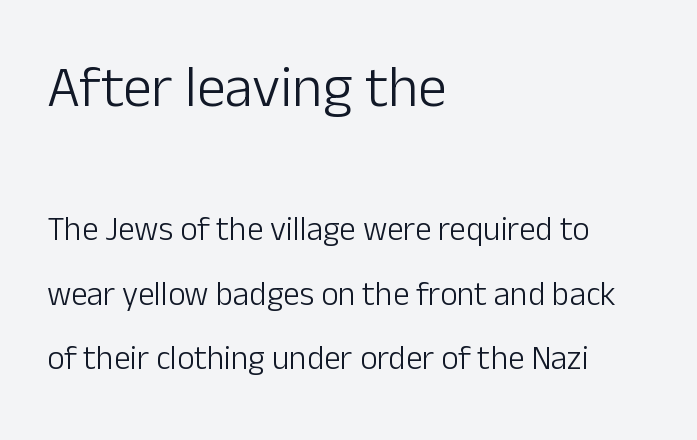
The image shows 58 px light sans-serif type, upright; set left-aligned, loose line spacing (1.95x), normal letter spacing, not underlined; the first (top) block is 1.76x larger; low stroke contrast and a medium x-height.
